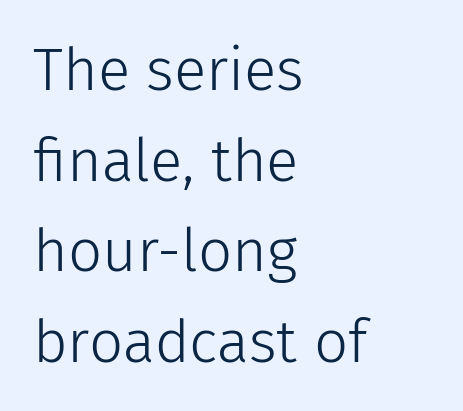
The image shows 60 px light sans-serif type, upright; set left-aligned, normal line spacing (1.51x), normal letter spacing, not underlined; low stroke contrast and a medium x-height.
